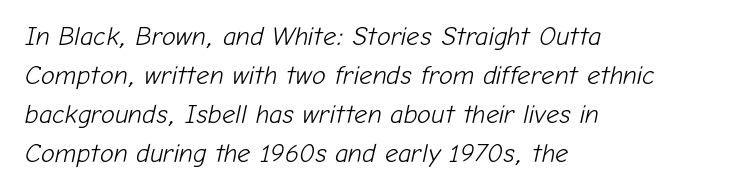
Q: Is the text bold? A: No.
Q: Is the text italic (slanted)? A: Yes, it leans right by about 12 degrees.
Q: Is the text underlined? A: No.
Q: How is the paragraph aligned? A: Left-aligned.
Q: Is the spacing between letters normal or unusually wide? A: Normal.
Q: Is the spacing between lines tight, normal or loose? A: Normal.
